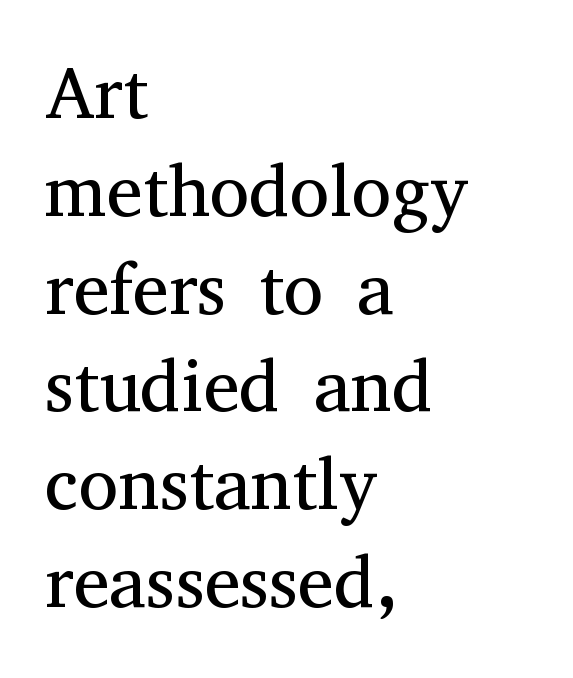
Q: Is the text bold? A: No.
Q: Is the text italic (slanted)? A: No, it is upright.
Q: Is the typeface a serif or a sans-serif typeface? A: Serif.
Q: Is the text underlined? A: No.
Q: How is the paragraph aligned? A: Left-aligned.
Q: Is the spacing between letters normal or unusually wide? A: Normal.
Q: Is the spacing between lines tight, normal or loose? A: Normal.
Q: Width (condensed, normal, or wide)? A: Normal.
Q: Stroke contrast? A: Medium.
Q: x-height? A: Medium.
Q: Monospaced? A: No.
